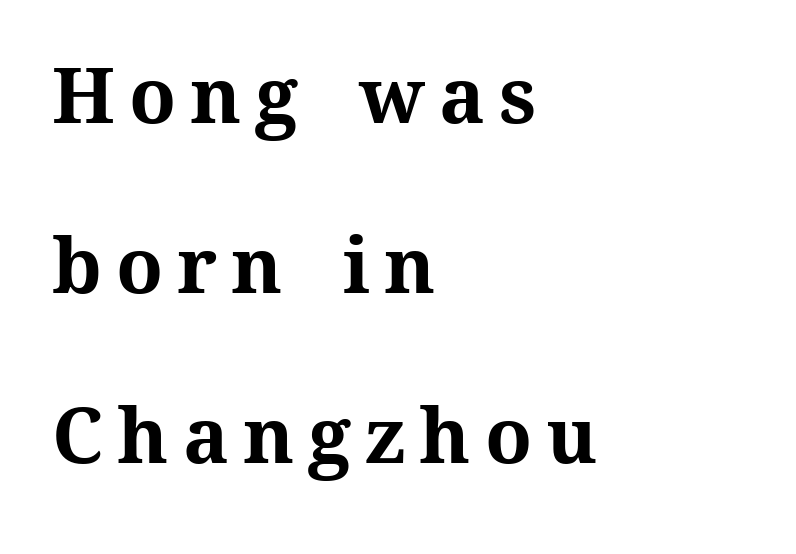
{"italic": "no", "bold": "yes", "weight": "bold", "width": "normal", "stroke_contrast": "medium", "x_height": "medium", "monospaced": "no", "underline": "no", "align": "left", "line_spacing": "loose", "line_spacing_ratio": 2.21, "glyph_px": 77}
